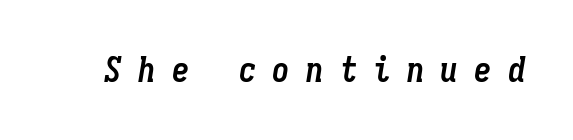
The image shows 35 px semibold, condensed type, italic (leaning right), monospaced; set unusually wide letter spacing (+0.46 em), not underlined; low stroke contrast and a medium x-height.
